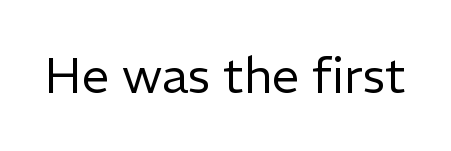
The image shows 49 px regular-weight sans-serif type, upright; set normal letter spacing, not underlined; low stroke contrast and a medium x-height.
